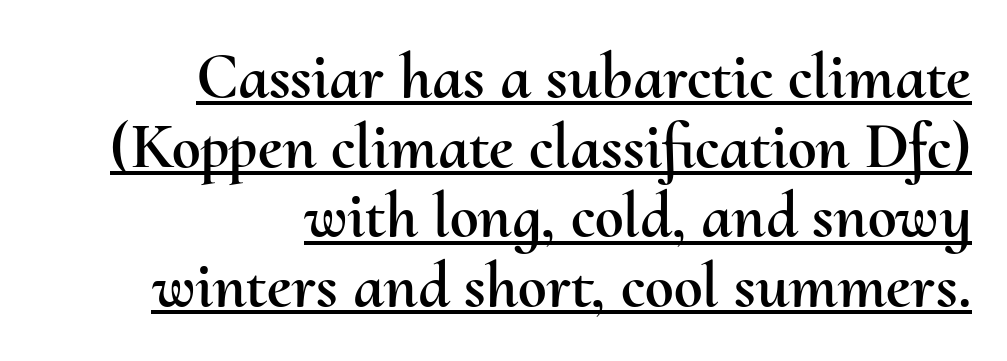
Q: Is the text italic (slanted)? A: No, it is upright.
Q: Is the text underlined? A: Yes.
Q: How is the paragraph aligned? A: Right-aligned.
Q: Is the spacing between letters normal or unusually wide? A: Normal.
Q: Is the spacing between lines tight, normal or loose? A: Tight.
Q: Width (condensed, normal, or wide)? A: Normal.
Q: Stroke contrast? A: Medium.
Q: x-height? A: Small.
Q: Monospaced? A: No.
